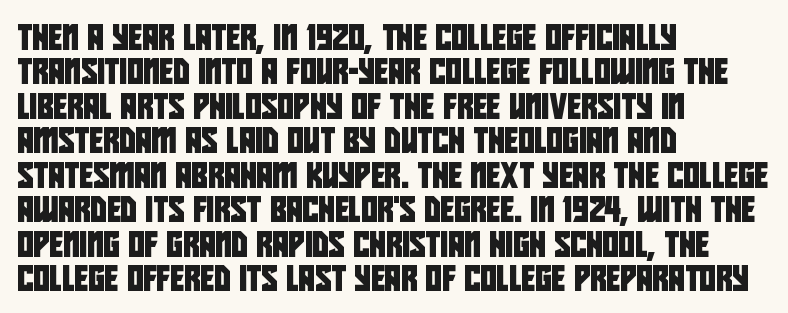
{"underline": "no", "align": "left", "line_spacing": "normal", "line_spacing_ratio": 1.38, "letter_spacing": "normal", "letter_spacing_em": 0.0, "glyph_px": 25}
